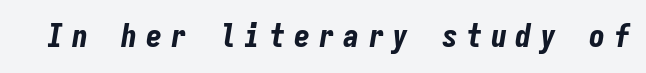
{"italic": "yes", "lean": "right", "slant_degrees": 9, "bold": "yes", "weight": "bold", "width": "condensed", "stroke_contrast": "low", "x_height": "medium", "monospaced": "yes", "underline": "no", "letter_spacing": "wide", "letter_spacing_em": 0.27, "glyph_px": 32}
